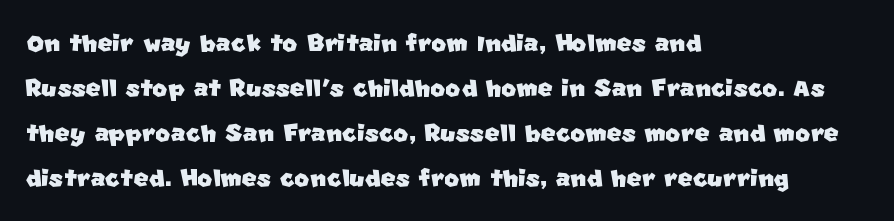
Q: Is the typeface a serif or a sans-serif typeface? A: Sans-serif.
Q: Is the text underlined? A: No.
Q: How is the paragraph aligned? A: Left-aligned.
Q: Is the spacing between letters normal or unusually wide? A: Normal.
Q: Is the spacing between lines tight, normal or loose? A: Normal.
Q: Width (condensed, normal, or wide)? A: Normal.
Q: Stroke contrast? A: Low.
Q: x-height? A: Large.
Q: Monospaced? A: No.
